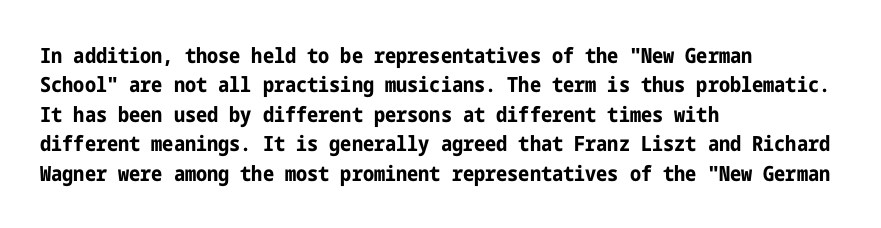
Q: Is the text bold? A: Yes.
Q: Is the text italic (slanted)? A: No, it is upright.
Q: Is the text underlined? A: No.
Q: How is the paragraph aligned? A: Left-aligned.
Q: Is the spacing between letters normal or unusually wide? A: Normal.
Q: Is the spacing between lines tight, normal or loose? A: Normal.
